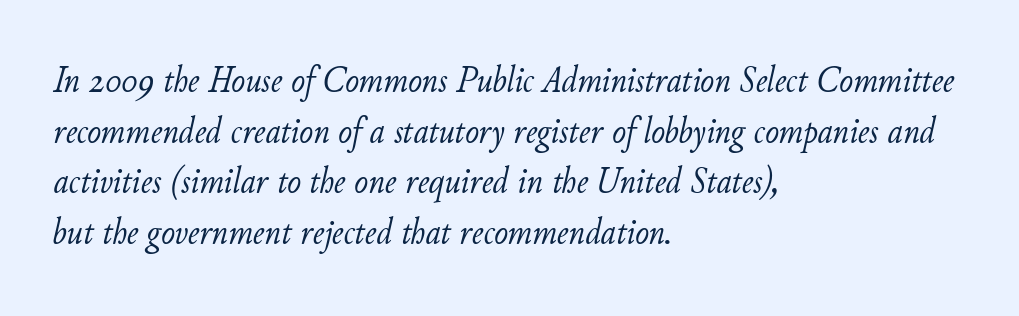
The lines sit at an ordinary, default distance from one another. Looks like regular typesetting: each glyph gets only the width it needs. There is no visible air inserted between adjacent glyphs. The passage shown is not bold in any degree. The face used here has a pronounced slope to its letters. A clean baseline with only descenders dipping below it.
